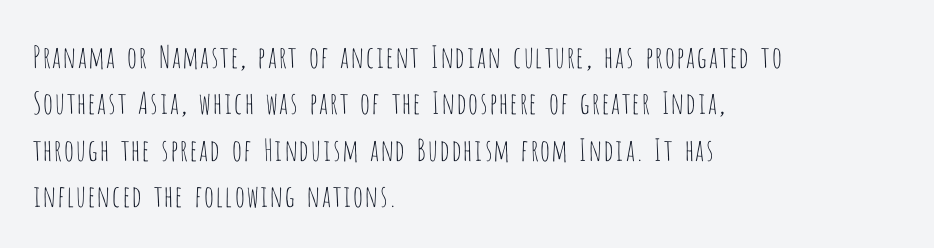
Summary of weight: not heavy and not bold. Honestly, the row spacing looks completely unremarkable. Nothing unusual about the tracking: characters are spaced as the font intends. The letters stand straight up with perfectly vertical stems. This rendering employs a face without finishing strokes, i.e., a sans-serif. In CSS terms this would be text-align: left.
